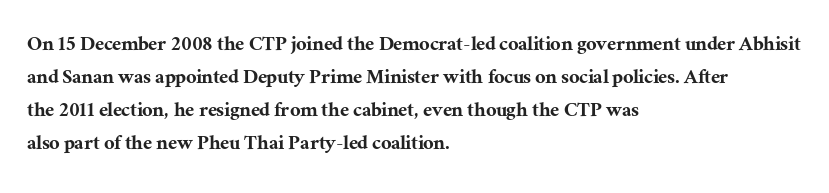
Q: Is the text italic (slanted)? A: No, it is upright.
Q: Is the text underlined? A: No.
Q: How is the paragraph aligned? A: Left-aligned.
Q: Is the spacing between letters normal or unusually wide? A: Normal.
Q: Is the spacing between lines tight, normal or loose? A: Normal.
